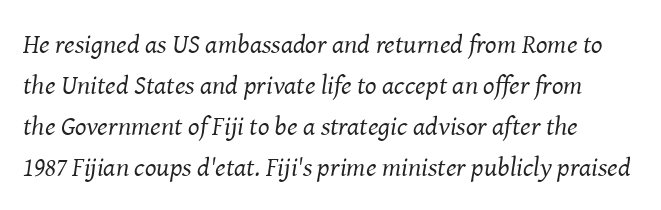
Weight: in the light-to-regular range. The area under the type is left untouched. Notice how descenders clear the ascenders below comfortably — that's standard leading. Slanted lettering throughout. There is no visible air inserted between adjacent glyphs.
